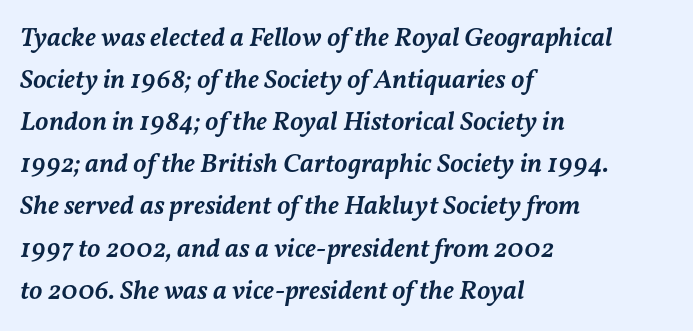
{"italic": "yes", "lean": "right", "slant_degrees": 11, "bold": "semi", "underline": "no", "align": "left", "line_spacing": "normal", "line_spacing_ratio": 1.56, "letter_spacing": "normal", "letter_spacing_em": 0.0, "glyph_px": 27}
